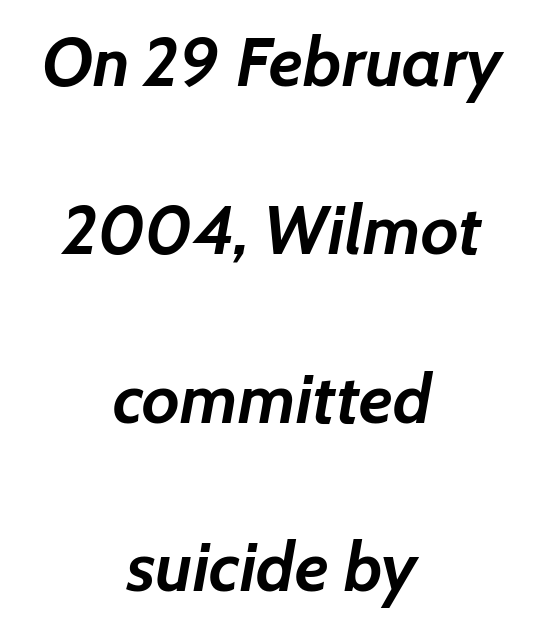
Q: Is the text bold? A: Yes.
Q: Is the text italic (slanted)? A: Yes, it leans right by about 7 degrees.
Q: Is the text underlined? A: No.
Q: How is the paragraph aligned? A: Centered.
Q: Is the spacing between letters normal or unusually wide? A: Normal.
Q: Is the spacing between lines tight, normal or loose? A: Loose.
Q: Width (condensed, normal, or wide)? A: Normal.
Q: Stroke contrast? A: Low.
Q: x-height? A: Medium.
Q: Monospaced? A: No.
